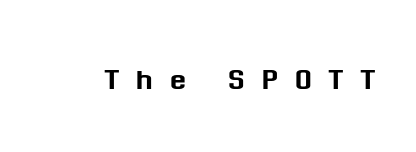
The gaps between neighbouring characters are conspicuously large. Unmarked baselines from the first word to the last. You could not count columns in this text — the font is proportionally spaced. Look at the bottom of the vertical strokes: they stop flat, with no serifs. These lines were composed using upright roman letters.
